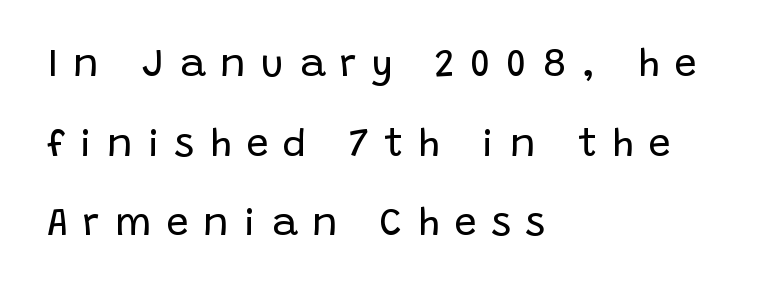
The image shows 39 px regular-weight sans-serif type, upright; set left-aligned, loose line spacing (2.04x), unusually wide letter spacing (+0.39 em), not underlined; low stroke contrast and a large x-height.
